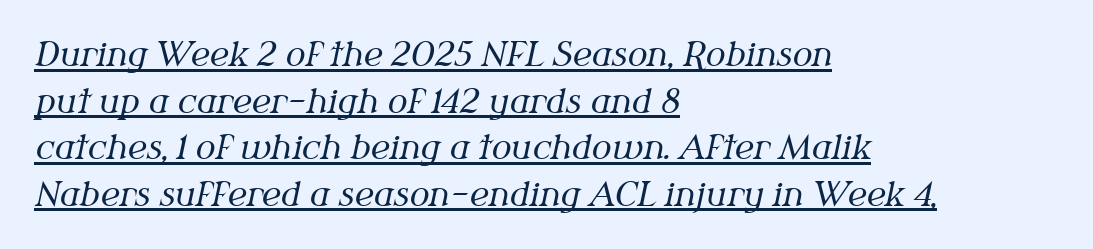
The image shows 33 px regular-weight serif type, italic (leaning right); set left-aligned, normal line spacing (1.41x), normal letter spacing, underlined; medium stroke contrast and a medium x-height.
